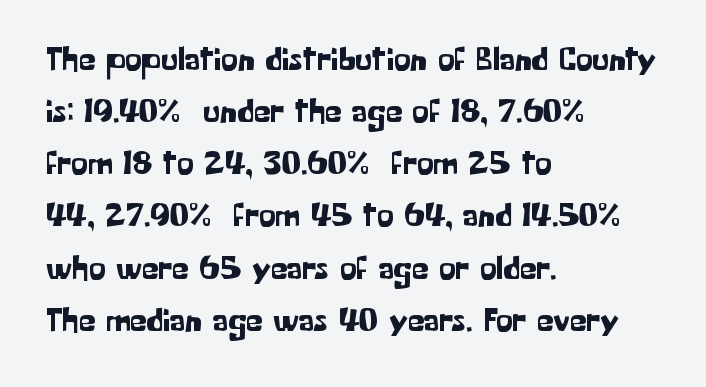
Q: Is the text italic (slanted)? A: No, it is upright.
Q: Is the typeface a serif or a sans-serif typeface? A: Sans-serif.
Q: Is the text underlined? A: No.
Q: How is the paragraph aligned? A: Left-aligned.
Q: Is the spacing between letters normal or unusually wide? A: Normal.
Q: Is the spacing between lines tight, normal or loose? A: Normal.
Q: Width (condensed, normal, or wide)? A: Normal.
Q: Stroke contrast? A: Low.
Q: x-height? A: Medium.
Q: Monospaced? A: No.
